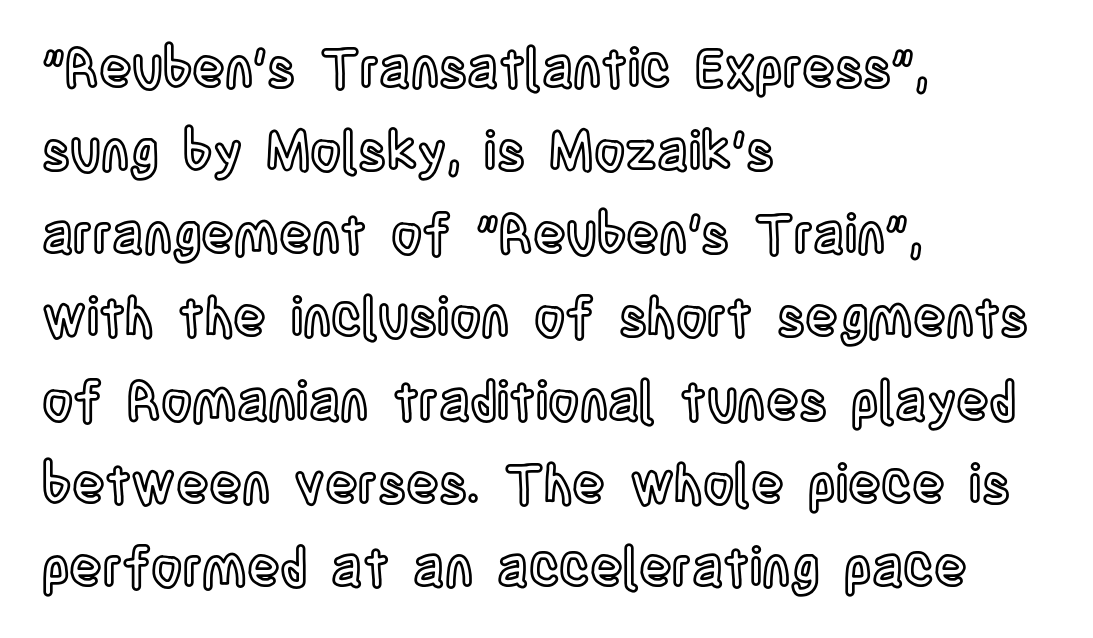
{"italic": "no", "width": "condensed", "x_height": "large", "monospaced": "no", "underline": "no", "align": "left", "line_spacing": "normal", "line_spacing_ratio": 1.54, "letter_spacing": "normal", "letter_spacing_em": 0.0, "glyph_px": 54}
